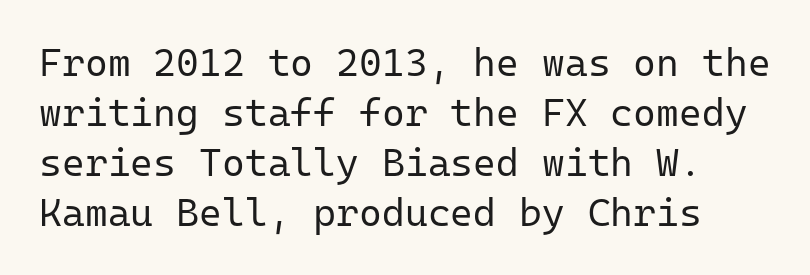
Every stem runs plumb, perpendicular to the baseline. Letter spacing: default. Honestly, there is no underline to notice here at all. Stroke terminals: plain, sans-serif. In terms of leading, this rendering sits right in the middle. This reads as an unemphasized weight, regular at the heaviest.
